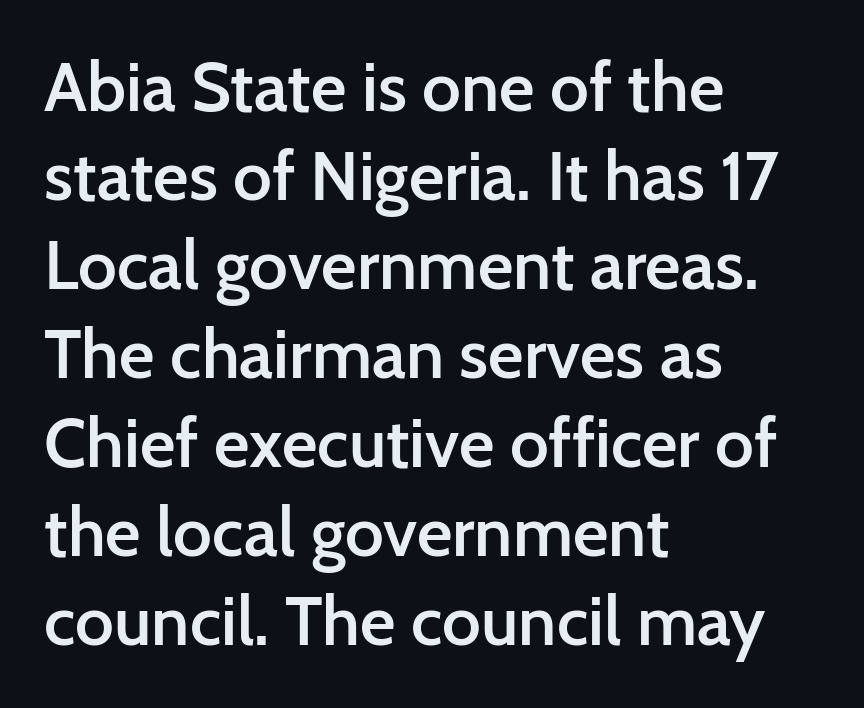
{"serif": "no", "italic": "no", "bold": "semi", "weight": "semibold", "width": "normal", "stroke_contrast": "low", "x_height": "medium", "monospaced": "no", "underline": "no", "align": "left", "line_spacing": "normal", "line_spacing_ratio": 1.29, "letter_spacing": "normal", "letter_spacing_em": 0.0, "glyph_px": 69}
